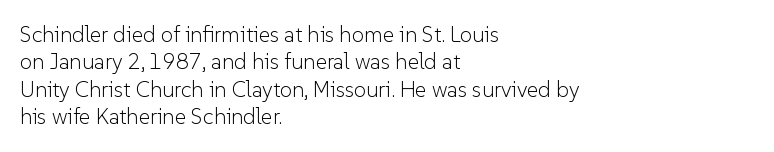
Q: Is the text bold? A: No.
Q: Is the text italic (slanted)? A: No, it is upright.
Q: Is the text underlined? A: No.
Q: How is the paragraph aligned? A: Left-aligned.
Q: Is the spacing between letters normal or unusually wide? A: Normal.
Q: Is the spacing between lines tight, normal or loose? A: Normal.
